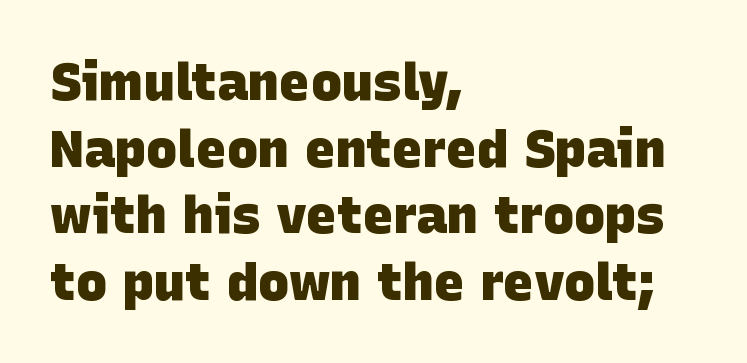
{"serif": "no", "bold": "yes", "weight": "heavy", "width": "normal", "stroke_contrast": "low", "x_height": "large", "monospaced": "no", "underline": "no", "align": "left", "line_spacing": "normal", "line_spacing_ratio": 1.28, "letter_spacing": "normal", "letter_spacing_em": 0.0, "glyph_px": 52}
